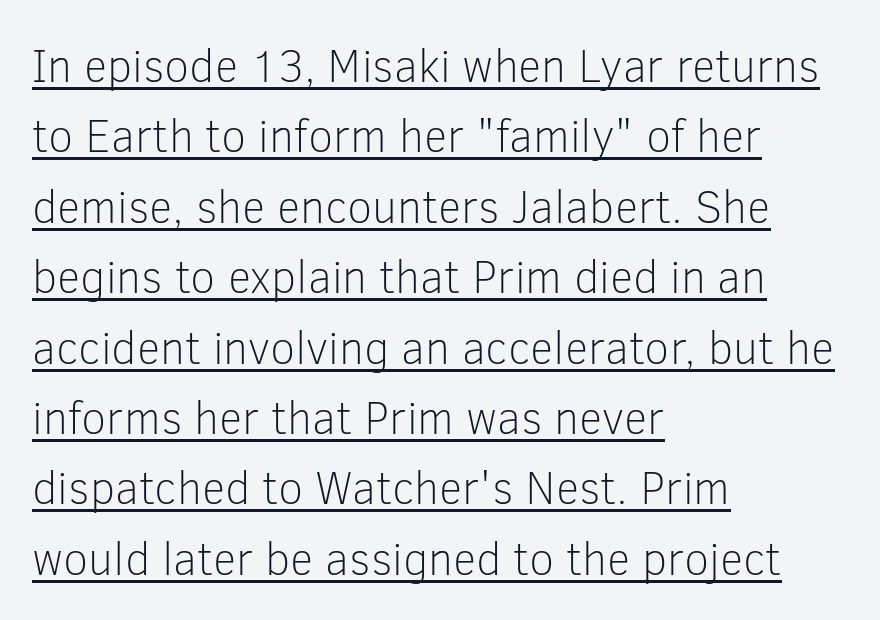
Character widths vary here, with narrow letters taking less room than wide ones. Typographically, this falls in the sans-serif category. Is the type heavy? It reads as light-to-regular instead. These lines sit exactly where default settings would place them.
